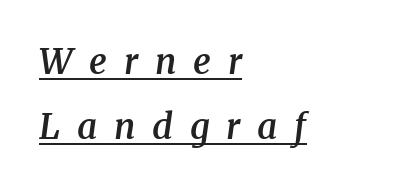
Think of a printed novel: that variable character pitch is what you see here. The tracking reads as deliberately expanded to a designer's eye. In terms of weight, the rendering is demibold, just under bold. Stroke terminals: seriffed.
